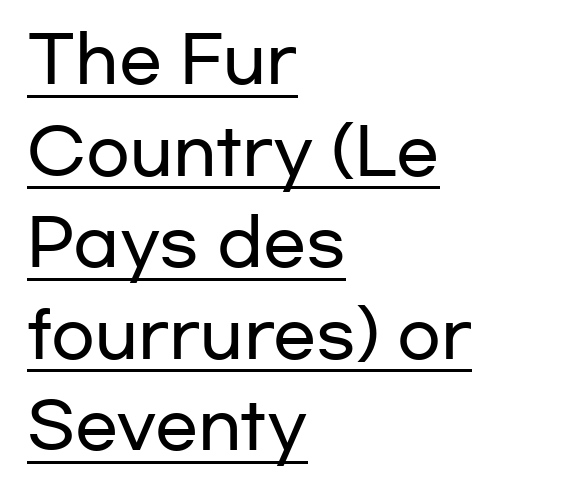
Vertical spacing — default. Where is the straight margin? On the left. You could not count columns in this text — the font is proportionally spaced. Words appear dense and cohesive because spacing is normal.
